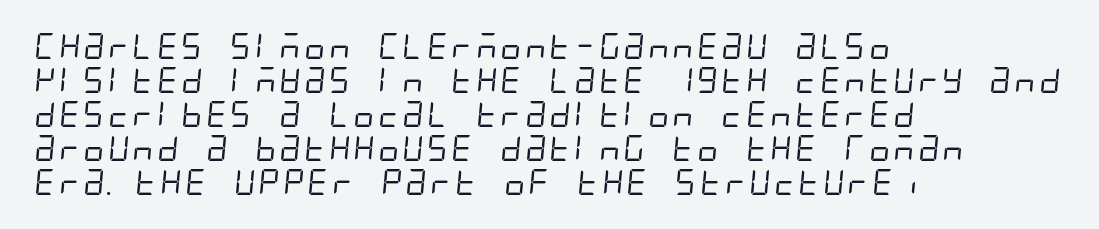
The image shows 26 px text type; set left-aligned, normal line spacing (1.31x), normal letter spacing, not underlined.
